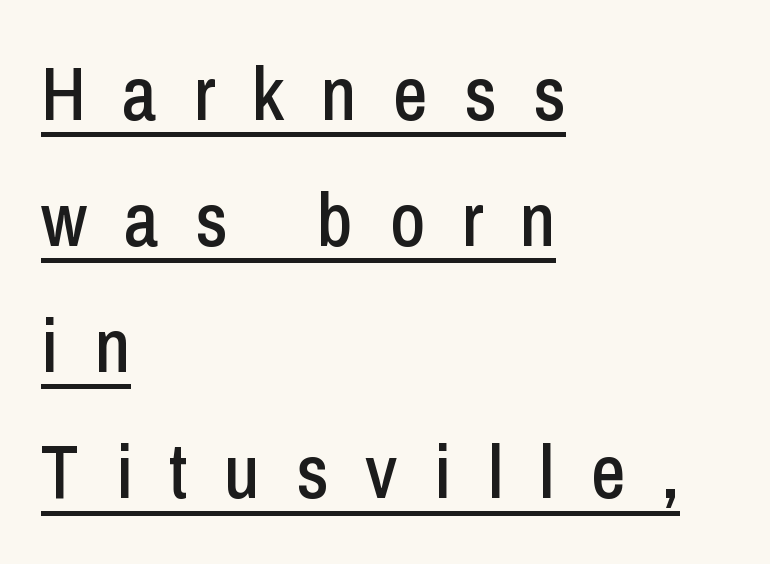
Q: Is the text italic (slanted)? A: No, it is upright.
Q: Is the typeface a serif or a sans-serif typeface? A: Sans-serif.
Q: Is the text underlined? A: Yes.
Q: How is the paragraph aligned? A: Left-aligned.
Q: Is the spacing between letters normal or unusually wide? A: Unusually wide.
Q: Is the spacing between lines tight, normal or loose? A: Normal.
Q: Width (condensed, normal, or wide)? A: Condensed.
Q: Stroke contrast? A: Low.
Q: x-height? A: Medium.
Q: Monospaced? A: No.
